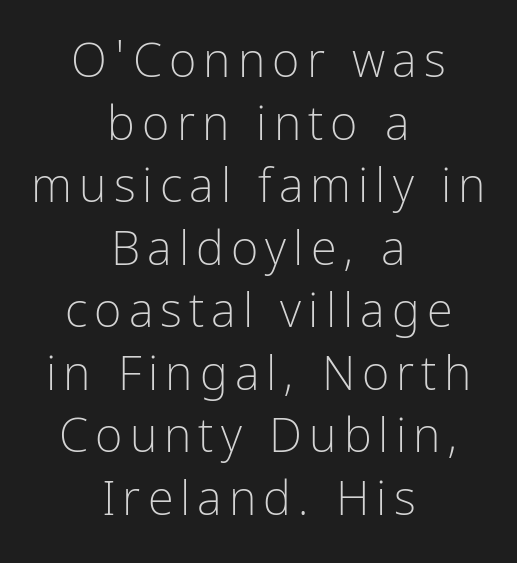
{"serif": "no", "italic": "no", "bold": "no", "weight": "light", "width": "condensed", "stroke_contrast": "low", "x_height": "medium", "monospaced": "no", "underline": "no", "align": "center", "line_spacing": "normal", "line_spacing_ratio": 1.33, "glyph_px": 47}
